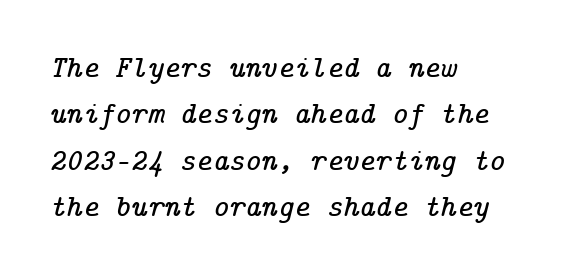
Q: Is the text italic (slanted)? A: Yes, it leans right by about 14 degrees.
Q: Is the typeface a serif or a sans-serif typeface? A: Serif.
Q: Is the text underlined? A: No.
Q: How is the paragraph aligned? A: Left-aligned.
Q: Is the spacing between letters normal or unusually wide? A: Normal.
Q: Is the spacing between lines tight, normal or loose? A: Normal.
Q: Width (condensed, normal, or wide)? A: Normal.
Q: Stroke contrast? A: Low.
Q: x-height? A: Medium.
